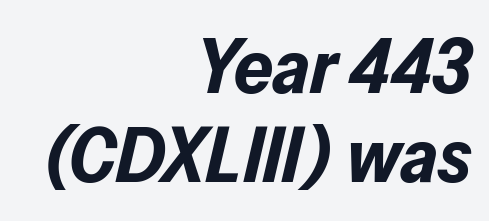
{"italic": "yes", "lean": "right", "slant_degrees": 13, "bold": "yes", "weight": "bold", "width": "normal", "stroke_contrast": "low", "x_height": "medium", "monospaced": "no", "underline": "no", "align": "right", "line_spacing_ratio": 1.16, "letter_spacing": "normal", "letter_spacing_em": 0.0, "glyph_px": 77}
